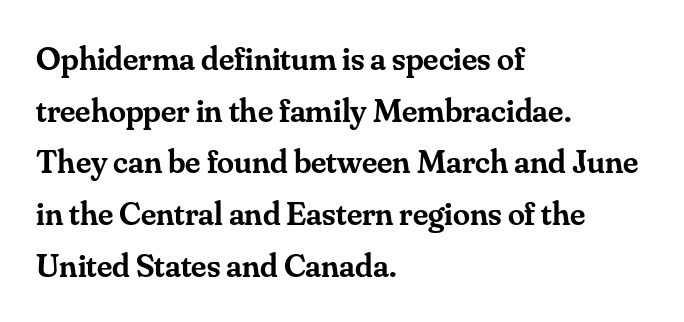
Q: Is the text bold? A: Semi-bold.
Q: Is the text italic (slanted)? A: No, it is upright.
Q: Is the typeface a serif or a sans-serif typeface? A: Serif.
Q: Is the text underlined? A: No.
Q: How is the paragraph aligned? A: Left-aligned.
Q: Is the spacing between letters normal or unusually wide? A: Normal.
Q: Is the spacing between lines tight, normal or loose? A: Normal.
Q: Width (condensed, normal, or wide)? A: Normal.
Q: Stroke contrast? A: Medium.
Q: x-height? A: Small.
Q: Monospaced? A: No.
